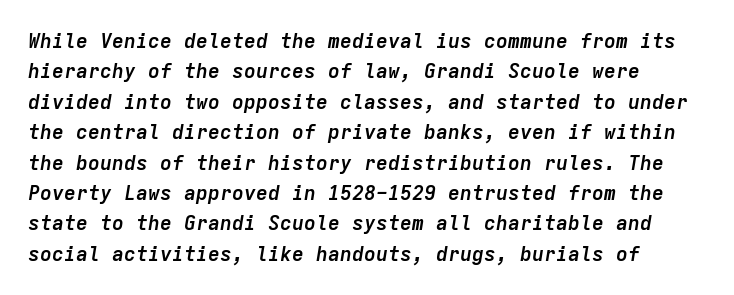
The image shows 20 px bold type, italic (leaning right); set normal line spacing (1.52x), normal letter spacing, not underlined.
